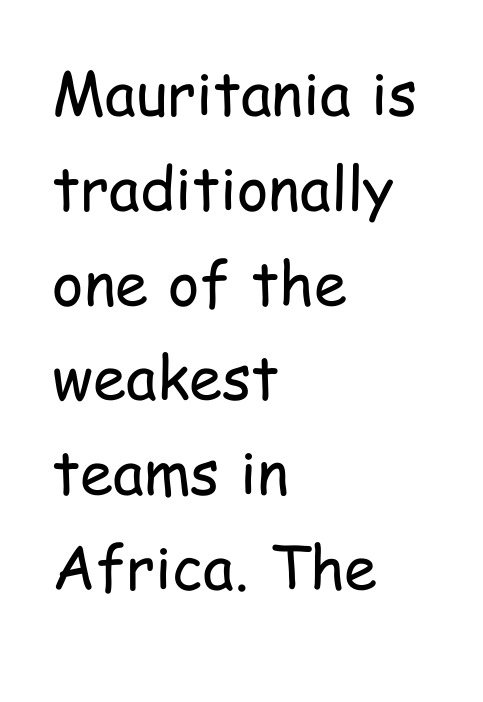
The baseline area is clear. Each letter keeps its own natural width here, so spacing adapts to shape. The font is comparable to plain body text, perhaps lighter. Ascenders rise straight up at ninety degrees. Line beginnings align vertically; line endings do not. What kind of face is this? One without serifs — a sans.
